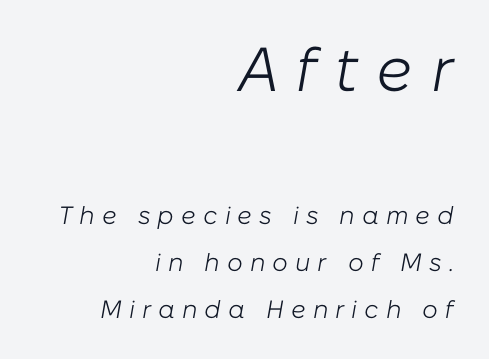
{"italic": "yes", "lean": "right", "slant_degrees": 10, "bold": "no", "weight": "light", "width": "normal", "stroke_contrast": "low", "x_height": "medium", "monospaced": "no", "underline": "no", "align": "right", "line_spacing_ratio": 1.88, "letter_spacing": "wide", "letter_spacing_em": 0.28, "larger_block": "first", "size_ratio": 2.48, "glyph_px": 62}
